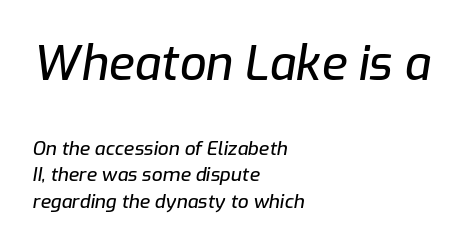
{"italic": "yes", "lean": "right", "slant_degrees": 9, "width": "normal", "stroke_contrast": "low", "x_height": "medium", "monospaced": "no", "underline": "no", "align": "left", "line_spacing": "normal", "line_spacing_ratio": 1.39, "letter_spacing": "normal", "letter_spacing_em": 0.0, "larger_block": "first", "size_ratio": 2.47, "glyph_px": 47}
